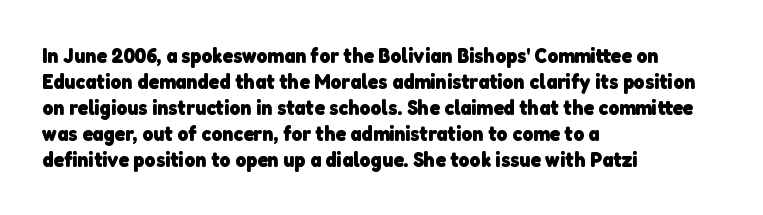
{"bold": "yes", "underline": "no", "align": "left", "line_spacing_ratio": 1.24, "letter_spacing": "normal", "letter_spacing_em": 0.0, "glyph_px": 21}
